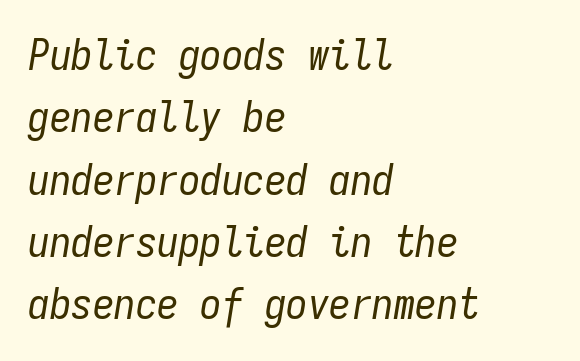
The image shows 43 px regular-weight, condensed type, italic (leaning right), monospaced; set left-aligned, normal line spacing (1.45x), normal letter spacing, not underlined; low stroke contrast and a medium x-height.
